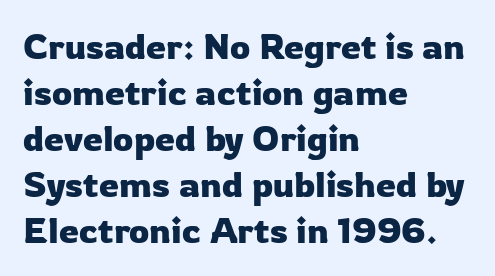
The rows are spaced the way most documents space them. No word sits above an underline. Nothing sits at the stroke ends, so this counts as sans-serif. The paragraph shown leans on its left margin. The letters sit at their default tracking, neither squeezed nor spread.
